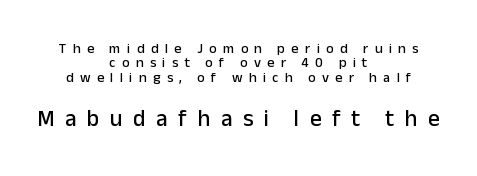
Q: Is the text italic (slanted)? A: No, it is upright.
Q: Is the text underlined? A: No.
Q: How is the paragraph aligned? A: Centered.
Q: Is the spacing between letters normal or unusually wide? A: Unusually wide.
Q: Is the spacing between lines tight, normal or loose? A: Tight.
Q: Which block of text is set in a larger size, the first (top) or the second (bottom)? A: The second (bottom) one.
